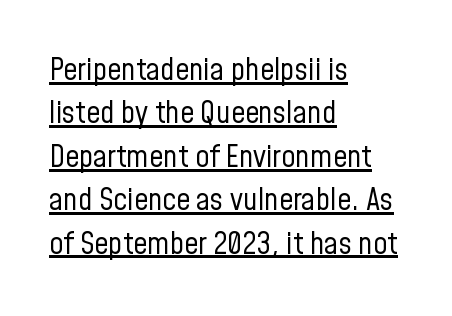
This sample uses a sans-serif face. Glyph-to-glyph distance matches everyday printed text. Is this a fixed-width face? No — the glyphs have proportional, varying widths. It's the straight-up-and-down kind of type. Bold? No — there's no thickening of the strokes.
